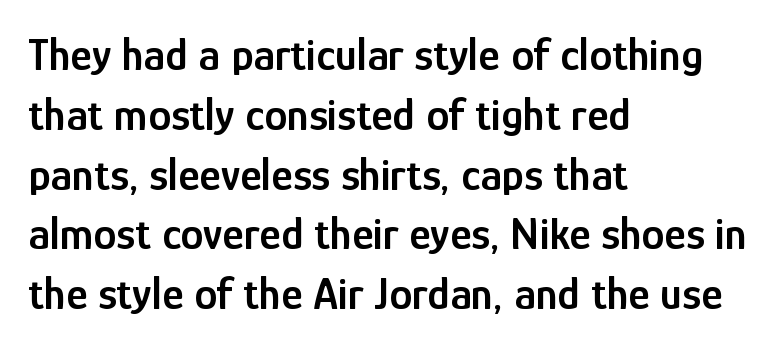
In CSS terms this would be text-align: left. The foot of each line stays bare and open. Letterform terminals end flat and unadorned throughout the passage. Strokes here are thickened, but only to semibold level. The letters stand upright; this is a roman face. Honestly, the letter spacing is just normal — you wouldn't notice it.
